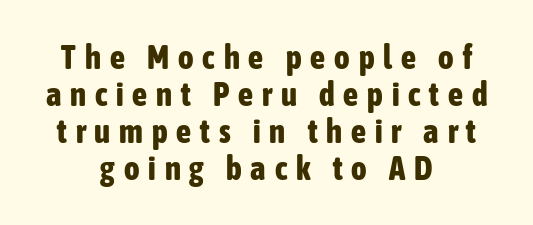
Q: Is the text bold? A: Yes.
Q: Is the text italic (slanted)? A: No, it is upright.
Q: Is the typeface a serif or a sans-serif typeface? A: Sans-serif.
Q: Is the text underlined? A: No.
Q: How is the paragraph aligned? A: Centered.
Q: Is the spacing between letters normal or unusually wide? A: Unusually wide.
Q: Is the spacing between lines tight, normal or loose? A: Tight.
Q: Width (condensed, normal, or wide)? A: Condensed.
Q: Stroke contrast? A: Low.
Q: x-height? A: Medium.
Q: Monospaced? A: No.
